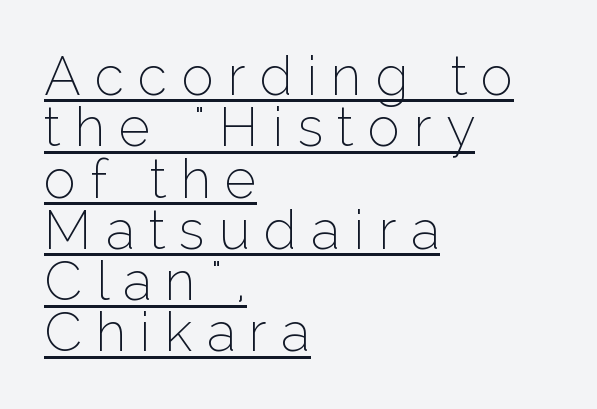
Visually the block forms a straight wall on the left and a jagged coastline on the right. Is this a heavy cut? Hardly; it is regular or lighter. Compared with undecorated copy, this sample adds a rule below the words. In terms of posture, this sample is upright. Do the characters align in a grid? No, the font is proportional.
